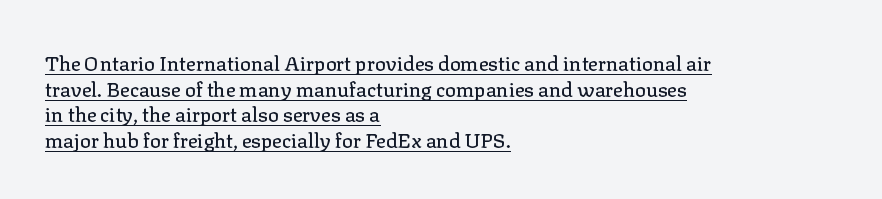
Q: Is the text italic (slanted)? A: No, it is upright.
Q: Is the text underlined? A: Yes.
Q: How is the paragraph aligned? A: Left-aligned.
Q: Is the spacing between letters normal or unusually wide? A: Normal.
Q: Is the spacing between lines tight, normal or loose? A: Normal.
